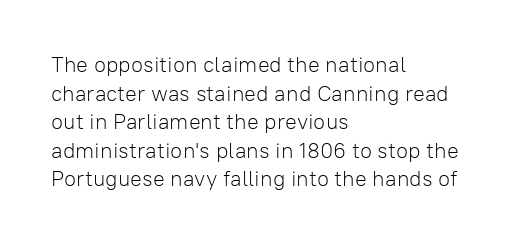
{"italic": "no", "bold": "no", "underline": "no", "align": "left", "line_spacing": "normal", "line_spacing_ratio": 1.3, "letter_spacing": "normal", "letter_spacing_em": 0.0, "glyph_px": 22}
